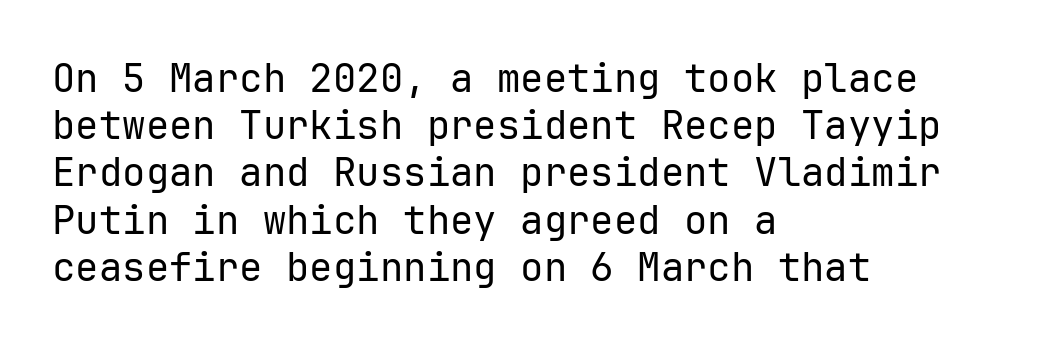
The image shows 39 px regular-weight sans-serif type, upright, monospaced; set left-aligned, line spacing 1.21x, normal letter spacing, not underlined; low stroke contrast and a medium x-height.
